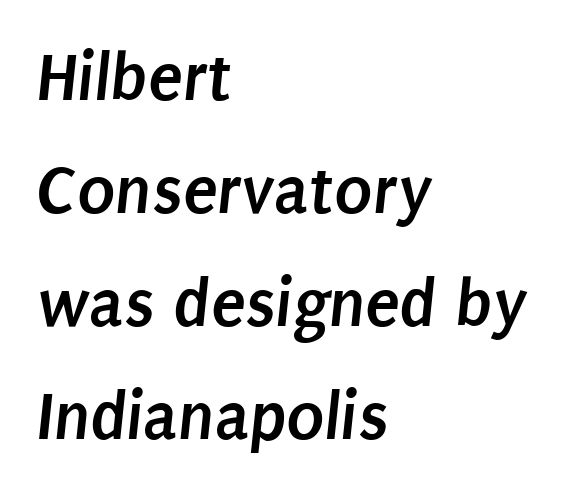
{"serif": "no", "bold": "yes", "weight": "semibold", "width": "condensed", "stroke_contrast": "low", "x_height": "large", "monospaced": "no", "underline": "no", "align": "left", "line_spacing": "normal", "line_spacing_ratio": 1.59, "letter_spacing": "normal", "letter_spacing_em": 0.0, "glyph_px": 71}
